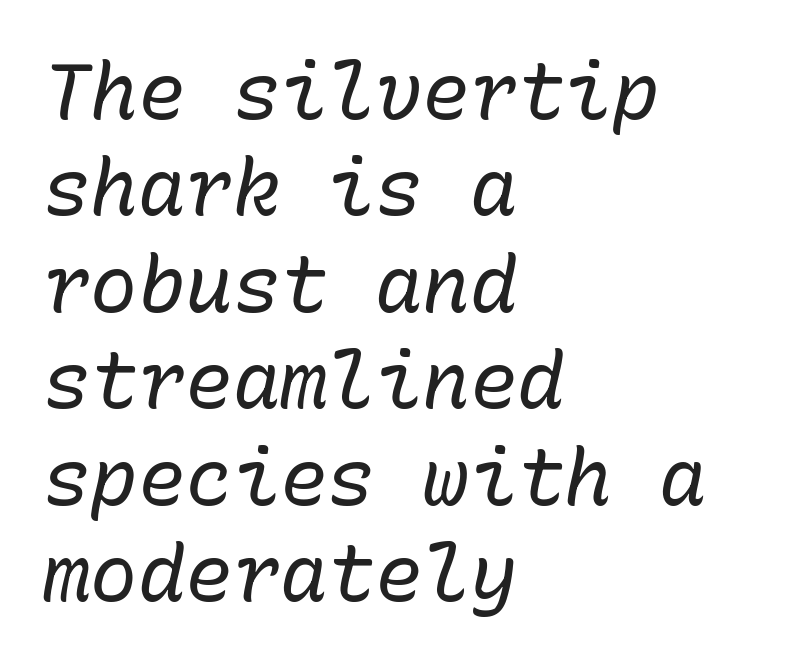
Q: Is the text bold? A: No.
Q: Is the text italic (slanted)? A: Yes, it leans right by about 10 degrees.
Q: Is the text underlined? A: No.
Q: How is the paragraph aligned? A: Left-aligned.
Q: Is the spacing between letters normal or unusually wide? A: Normal.
Q: Width (condensed, normal, or wide)? A: Normal.
Q: Stroke contrast? A: Low.
Q: x-height? A: Medium.
Q: Monospaced? A: Yes.
